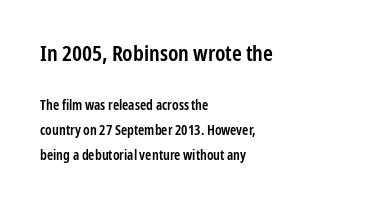
Q: Is the text bold? A: Semi-bold.
Q: Is the text italic (slanted)? A: No, it is upright.
Q: Is the text underlined? A: No.
Q: How is the paragraph aligned? A: Left-aligned.
Q: Is the spacing between letters normal or unusually wide? A: Normal.
Q: Which block of text is set in a larger size, the first (top) or the second (bottom)? A: The first (top) one.
